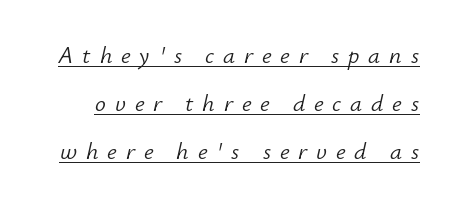
{"italic": "yes", "lean": "right", "slant_degrees": 12, "bold": "no", "underline": "yes", "line_spacing": "loose", "line_spacing_ratio": 2.0, "letter_spacing": "wide", "letter_spacing_em": 0.37, "glyph_px": 24}
